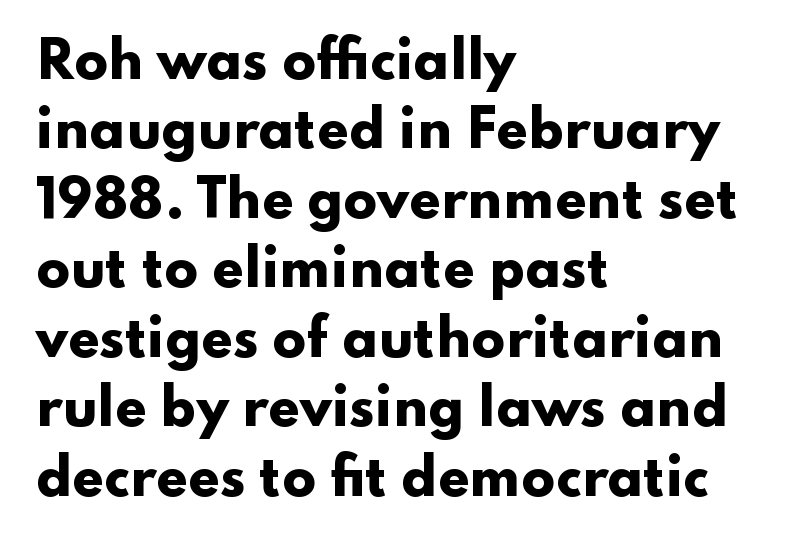
Observe the absence of serifs on each vertical stroke in this sample. These lines are rendered in a variable-pitch font. Students, note that the glyphs here touch the page at normal intervals. The type sits square on the baseline with zero lean. Where is the straight margin? On the left. Descender tails drop into unmarked territory.
